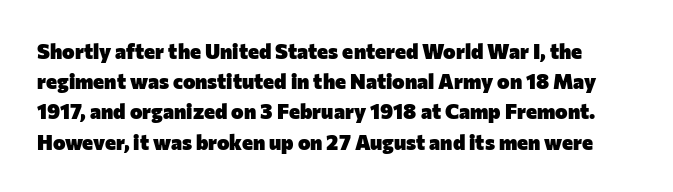
Glyph-to-glyph distance matches everyday printed text. Clear beneath every line of the passage. Compared with typical paragraphs, the rows here are spaced about the same. Is the type bold? Yes — the strokes are clearly thick and heavy. Posture: vertical.
